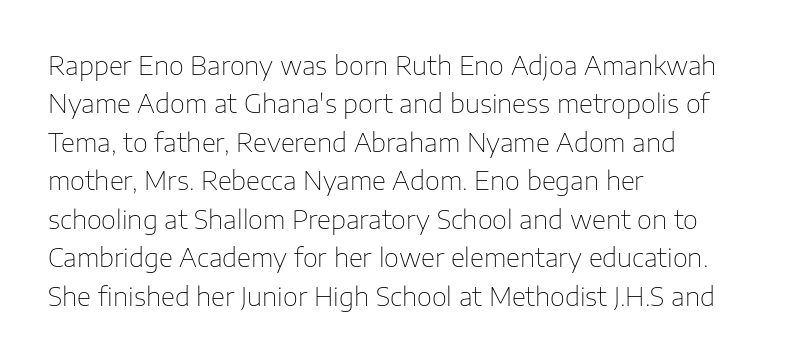
Q: Is the text bold? A: No.
Q: Is the text italic (slanted)? A: No, it is upright.
Q: Is the text underlined? A: No.
Q: How is the paragraph aligned? A: Left-aligned.
Q: Is the spacing between letters normal or unusually wide? A: Normal.
Q: Is the spacing between lines tight, normal or loose? A: Normal.
